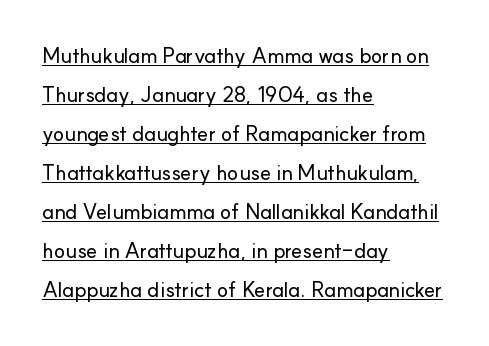
{"italic": "no", "underline": "yes", "align": "left", "line_spacing_ratio": 1.86, "letter_spacing": "normal", "letter_spacing_em": 0.0, "glyph_px": 21}
